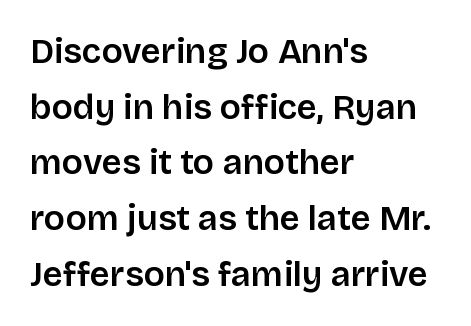
The image shows 35 px sans-serif type, upright; set left-aligned, normal line spacing (1.59x), normal letter spacing, not underlined; low stroke contrast and a large x-height.
